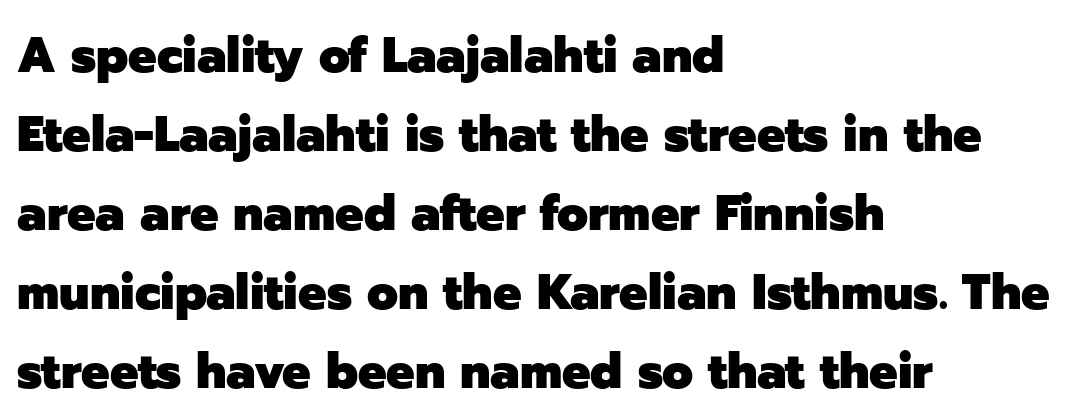
{"serif": "no", "italic": "no", "bold": "yes", "weight": "heavy", "width": "normal", "stroke_contrast": "low", "x_height": "medium", "monospaced": "no", "underline": "no", "align": "left", "line_spacing": "normal", "line_spacing_ratio": 1.58, "letter_spacing": "normal", "letter_spacing_em": 0.0, "glyph_px": 50}
